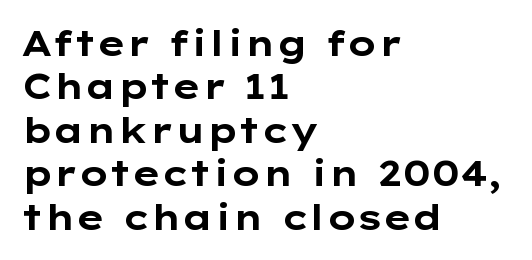
The image shows 35 px bold, wide sans-serif type, upright; set left-aligned, line spacing 1.24x, normal letter spacing, not underlined; low stroke contrast and a medium x-height.
